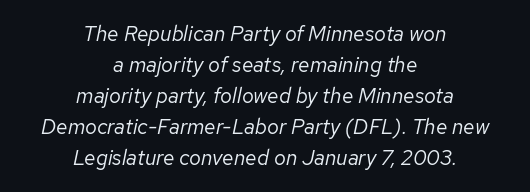
{"italic": "yes", "lean": "right", "slant_degrees": 12, "bold": "no", "underline": "no", "align": "center", "line_spacing": "normal", "line_spacing_ratio": 1.48, "letter_spacing": "normal", "letter_spacing_em": 0.0, "glyph_px": 21}
